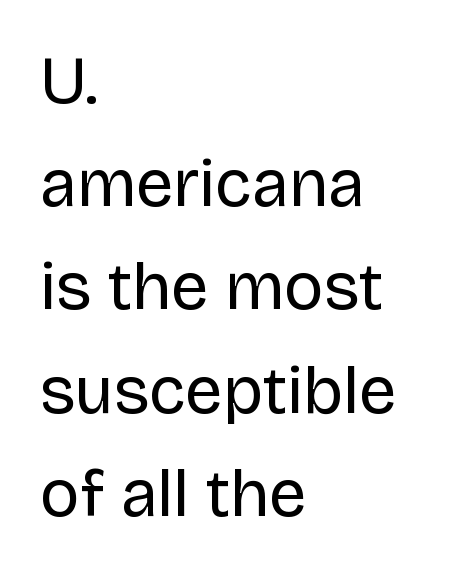
Q: Is the text bold? A: No.
Q: Is the text italic (slanted)? A: No, it is upright.
Q: Is the typeface a serif or a sans-serif typeface? A: Sans-serif.
Q: Is the text underlined? A: No.
Q: How is the paragraph aligned? A: Left-aligned.
Q: Is the spacing between letters normal or unusually wide? A: Normal.
Q: Is the spacing between lines tight, normal or loose? A: Normal.
Q: Width (condensed, normal, or wide)? A: Normal.
Q: Stroke contrast? A: Low.
Q: x-height? A: Large.
Q: Monospaced? A: No.
